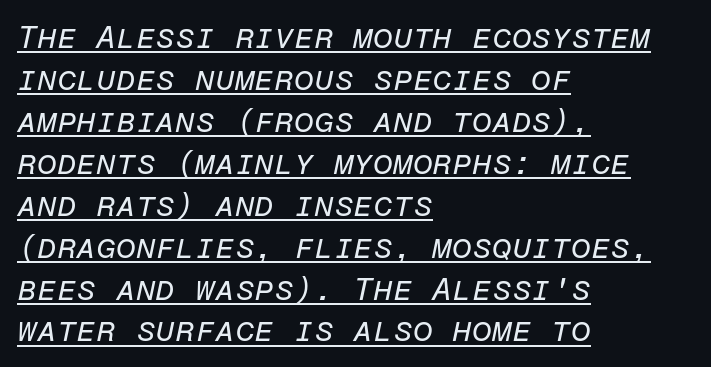
{"italic": "yes", "lean": "right", "slant_degrees": 12, "bold": "no", "weight": "regular", "width": "normal", "stroke_contrast": "low", "x_height": "medium", "monospaced": "yes", "underline": "yes", "align": "left", "line_spacing": "normal", "line_spacing_ratio": 1.31, "letter_spacing": "normal", "letter_spacing_em": 0.0, "glyph_px": 32}
